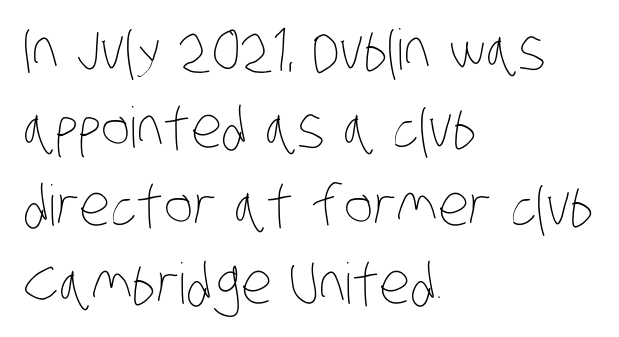
Leading matches the norm, producing a regular column. The rendering uses natural spacing where letterforms have individual widths. A bare baseline throughout the passage. Between one letter and the next there's only the usual sliver of space.
